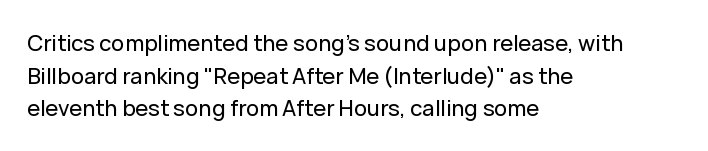
The image shows 22 px text type, upright; set left-aligned, normal line spacing (1.48x), normal letter spacing, not underlined.
